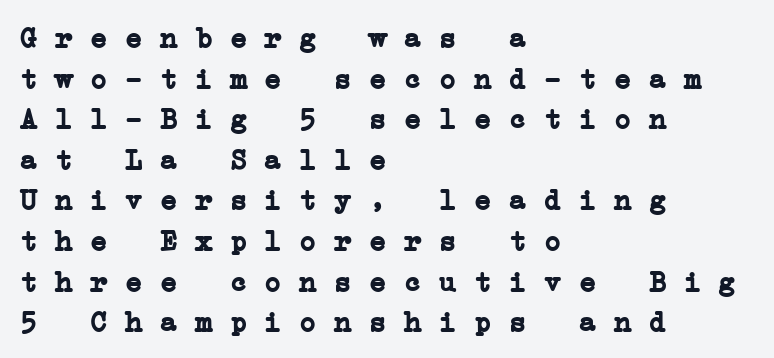
The image shows 29 px semibold, wide serif type, monospaced; set left-aligned, normal line spacing (1.4x), normal letter spacing, not underlined; low stroke contrast and a medium x-height.
